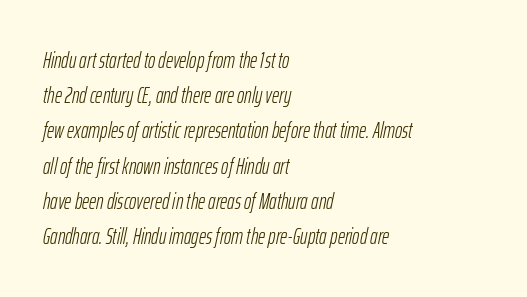
The image shows 22 px text type, italic (leaning right); set left-aligned, normal line spacing (1.6x), normal letter spacing, not underlined.
